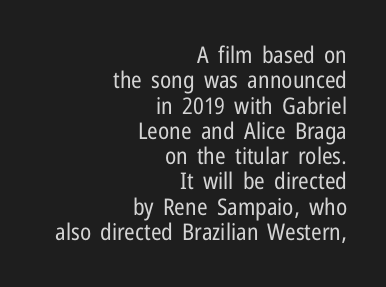
Q: Is the text bold? A: No.
Q: Is the text italic (slanted)? A: No, it is upright.
Q: Is the text underlined? A: No.
Q: How is the paragraph aligned? A: Right-aligned.
Q: Is the spacing between letters normal or unusually wide? A: Normal.
Q: Is the spacing between lines tight, normal or loose? A: Tight.
